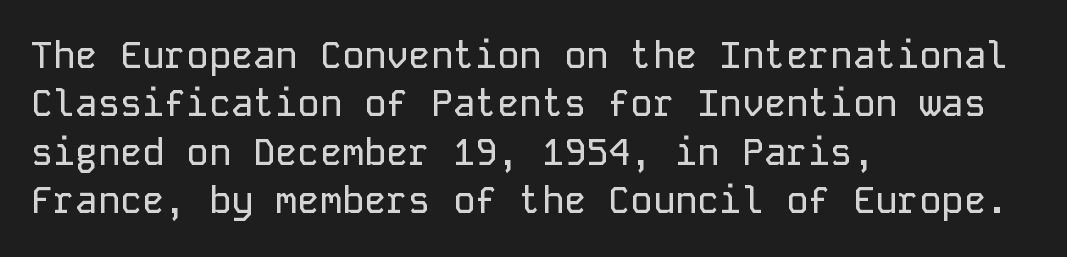
{"serif": "no", "italic": "no", "width": "normal", "stroke_contrast": "low", "x_height": "medium", "monospaced": "yes", "underline": "no", "align": "left", "line_spacing": "normal", "line_spacing_ratio": 1.31, "letter_spacing": "normal", "letter_spacing_em": 0.0, "glyph_px": 37}
